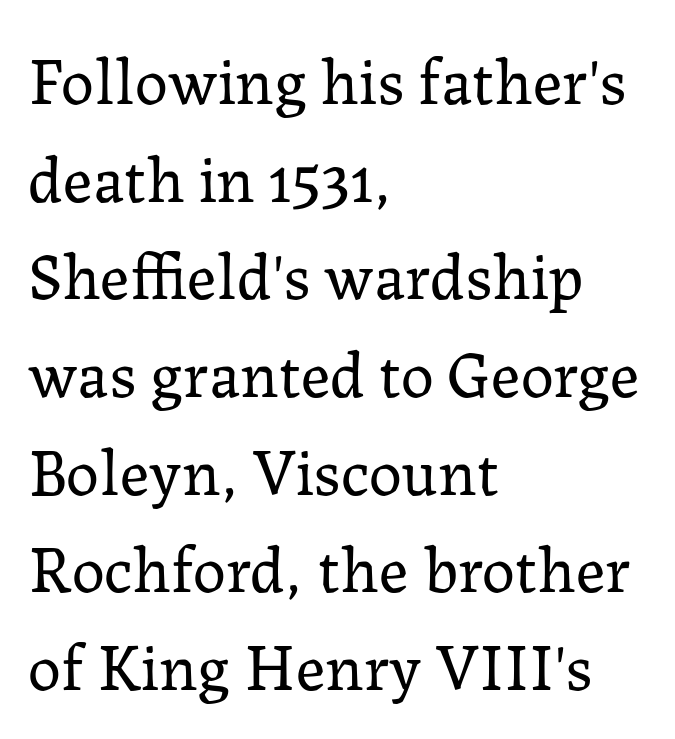
Q: Is the text bold? A: No.
Q: Is the text italic (slanted)? A: No, it is upright.
Q: Is the typeface a serif or a sans-serif typeface? A: Serif.
Q: Is the text underlined? A: No.
Q: How is the paragraph aligned? A: Left-aligned.
Q: Is the spacing between letters normal or unusually wide? A: Normal.
Q: Is the spacing between lines tight, normal or loose? A: Normal.
Q: Width (condensed, normal, or wide)? A: Normal.
Q: Stroke contrast? A: Low.
Q: x-height? A: Medium.
Q: Monospaced? A: No.
